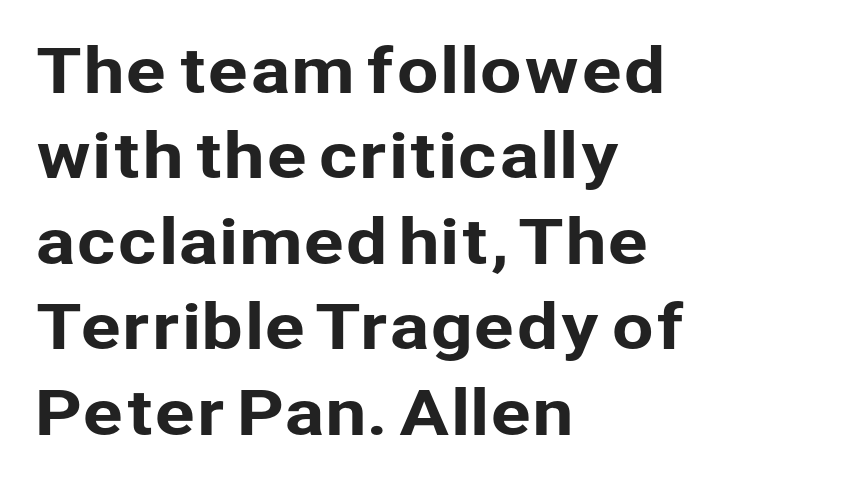
{"serif": "no", "italic": "no", "width": "normal", "stroke_contrast": "low", "x_height": "medium", "monospaced": "no", "underline": "no", "align": "left", "line_spacing": "normal", "line_spacing_ratio": 1.4, "letter_spacing": "normal", "letter_spacing_em": 0.0, "glyph_px": 61}
